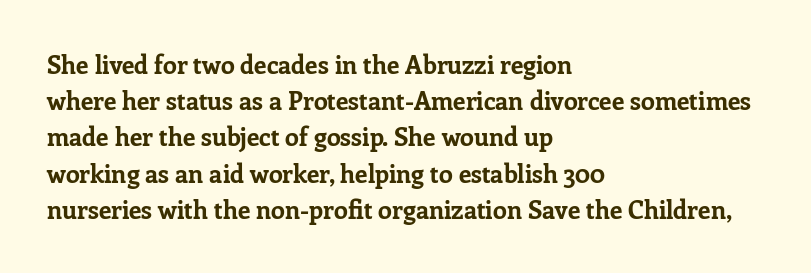
Typesetter's note: full bold, strokes at maximum text heaviness. Rendered with straight, roman letterforms. The line-height multiplier appears to be the usual default. Words appear dense and cohesive because spacing is normal. A student would call this left alignment; a typographer would say flush left, rag right. The baseline area is clear.
